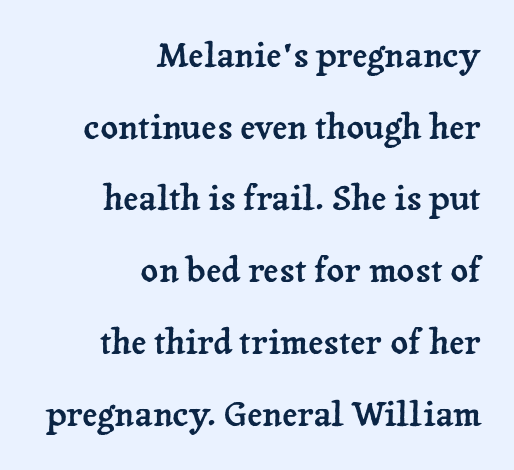
The image shows 34 px serif type, upright; set right-aligned, loose line spacing (2.11x), normal letter spacing, not underlined; low stroke contrast and a medium x-height.
